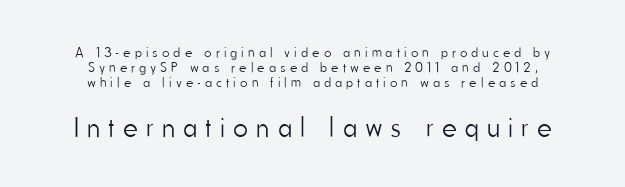
The image shows 28 px light, condensed sans-serif type, upright; set centered, tight line spacing (1.06x), unusually wide letter spacing (+0.31 em), not underlined; the second (bottom) block is 2.0x larger; low stroke contrast and a small x-height.
